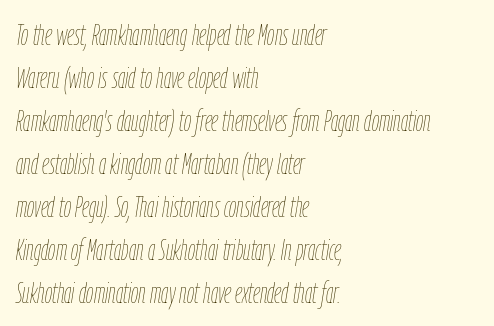
No word sits above an underline. Tracking here is standard; glyphs follow each other at the usual distance. Varying glyph widths throughout — classic text-font behaviour. The compositor pushed each line to the left boundary.
